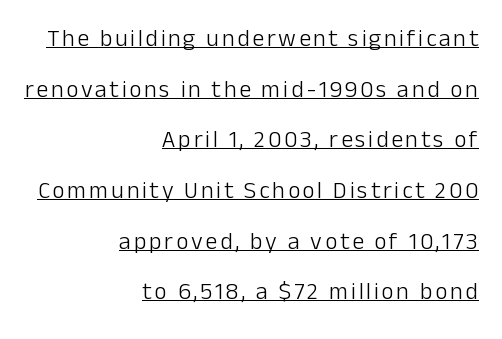
Q: Is the text bold? A: No.
Q: Is the text italic (slanted)? A: No, it is upright.
Q: Is the text underlined? A: Yes.
Q: How is the paragraph aligned? A: Right-aligned.
Q: Is the spacing between lines tight, normal or loose? A: Loose.
